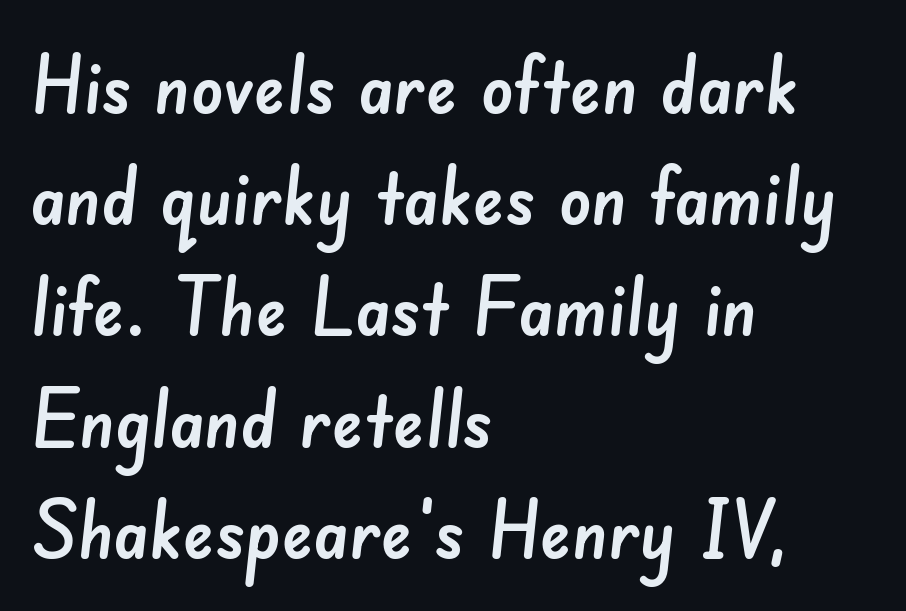
Q: Is the typeface a serif or a sans-serif typeface? A: Sans-serif.
Q: Is the text underlined? A: No.
Q: How is the paragraph aligned? A: Left-aligned.
Q: Is the spacing between letters normal or unusually wide? A: Normal.
Q: Is the spacing between lines tight, normal or loose? A: Normal.
Q: Width (condensed, normal, or wide)? A: Normal.
Q: Stroke contrast? A: Low.
Q: x-height? A: Small.
Q: Monospaced? A: No.
